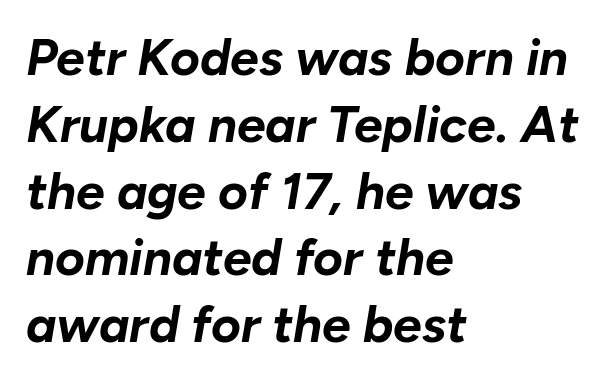
The image shows 51 px bold type, italic (leaning right); set left-aligned, normal line spacing (1.31x), normal letter spacing, not underlined; low stroke contrast and a medium x-height.
